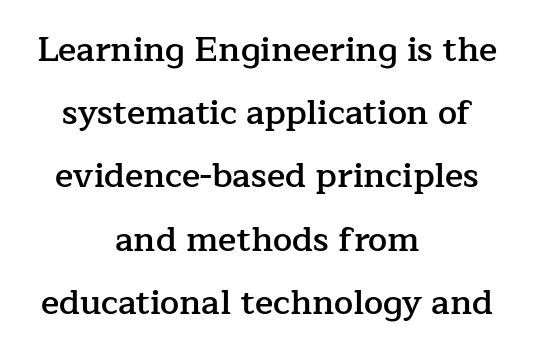
Students, note that the glyphs here touch the page at normal intervals. Letters rest on an invisible, unmarked baseline. Every row of glyphs is offset so its center matches the block's center. Letterform terminals end in serifs throughout the passage. These lines are rendered in a variable-pitch font.
